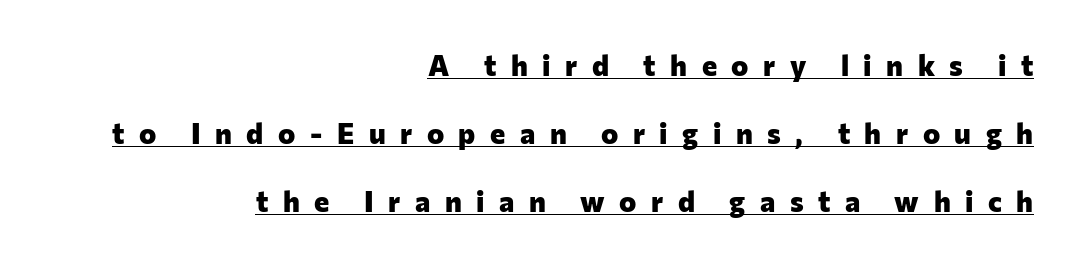
{"serif": "no", "italic": "no", "bold": "yes", "weight": "heavy", "width": "normal", "stroke_contrast": "low", "x_height": "medium", "monospaced": "no", "underline": "yes", "align": "right", "line_spacing": "loose", "line_spacing_ratio": 2.35, "letter_spacing": "wide", "letter_spacing_em": 0.5, "glyph_px": 29}
